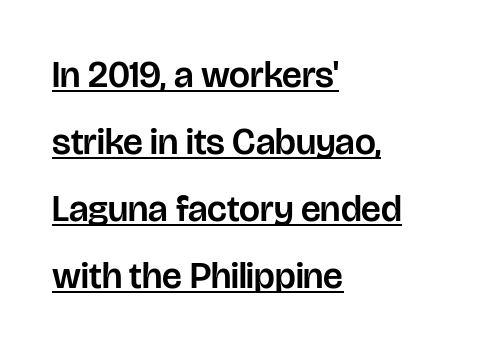
Q: Is the text italic (slanted)? A: No, it is upright.
Q: Is the typeface a serif or a sans-serif typeface? A: Sans-serif.
Q: Is the text underlined? A: Yes.
Q: How is the paragraph aligned? A: Left-aligned.
Q: Is the spacing between letters normal or unusually wide? A: Normal.
Q: Width (condensed, normal, or wide)? A: Normal.
Q: Stroke contrast? A: Low.
Q: x-height? A: Large.
Q: Monospaced? A: No.
